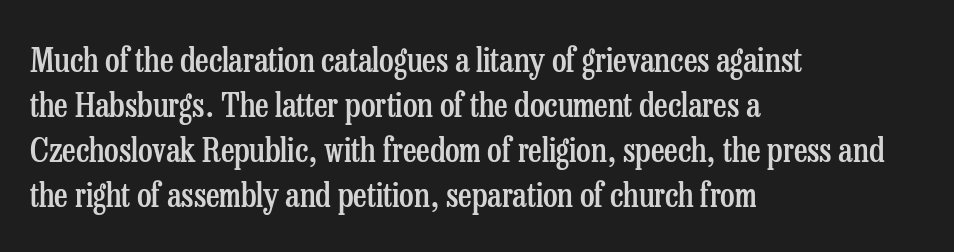
The image shows 33 px semibold, condensed serif type, upright; set left-aligned, normal line spacing (1.36x), normal letter spacing, not underlined; low stroke contrast and a medium x-height.
